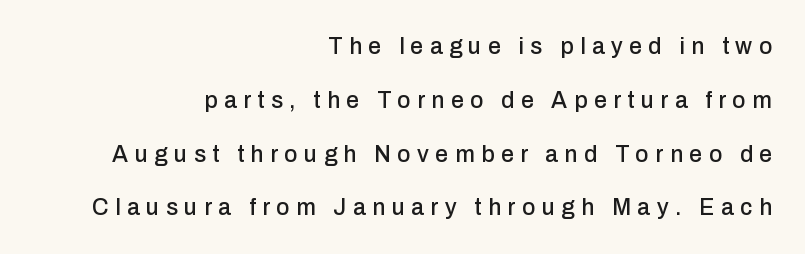
The image shows 23 px text type, upright; set right-aligned, loose line spacing (2.34x), unusually wide letter spacing (+0.28 em), not underlined.
